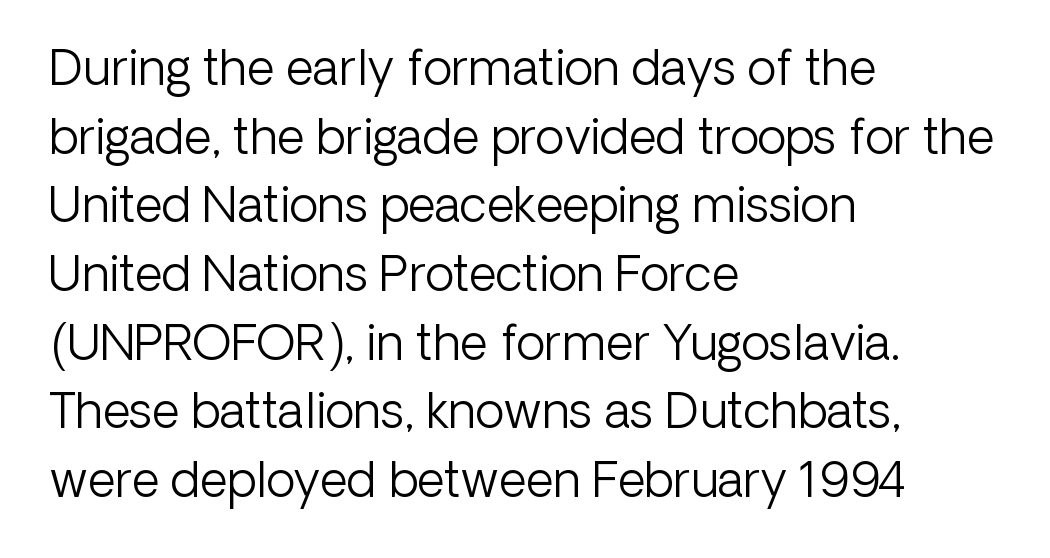
You could not count columns in this text — the font is proportionally spaced. Inter-character spacing is left at the font's built-in metrics. When letters stand straight like this, we call the style roman or upright. Descenders hang freely into open space. Nope, no serifs anywhere on these letters.
